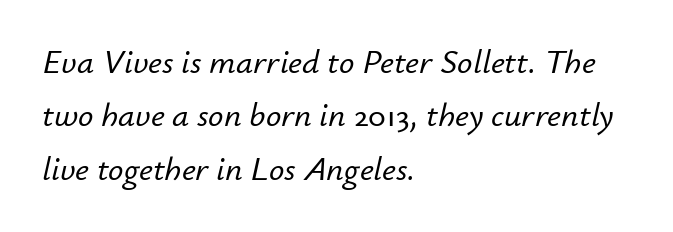
This sample keeps an unexceptional amount of space between lines. Here the designer chose a conventional face with non-uniform glyph widths. Designer's note — italics engaged. Line beginnings align vertically; line endings do not. You could call the tracking neutral — neither tight nor loose. The area under the type is left untouched.
